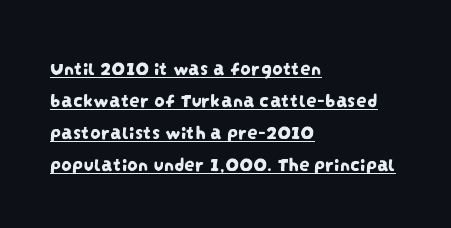
Each line starts at the same left margin while the right side varies. Tracking value appears to be zero — textbook default spacing. This sample carries an underscore along the baseline area. Each new line begins a customary step beneath the previous one.
